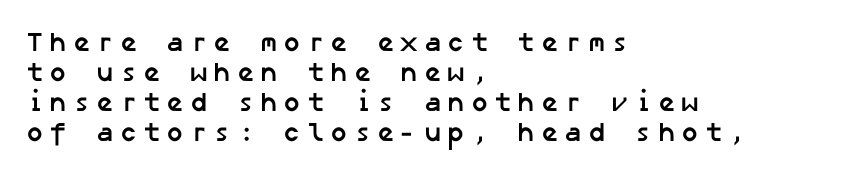
The image shows 27 px bold type; set left-aligned, tight line spacing (1.11x), unusually wide letter spacing (+0.2 em), not underlined.
